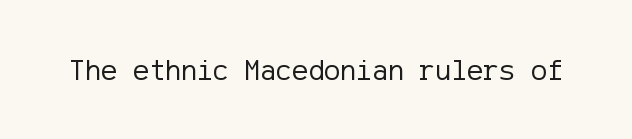
Check under the words: just untouched page. To sum up the face: it is a sans, with no serifs. Weight: regular or lighter. Does extra space separate the letters? No, they use regular spacing.
